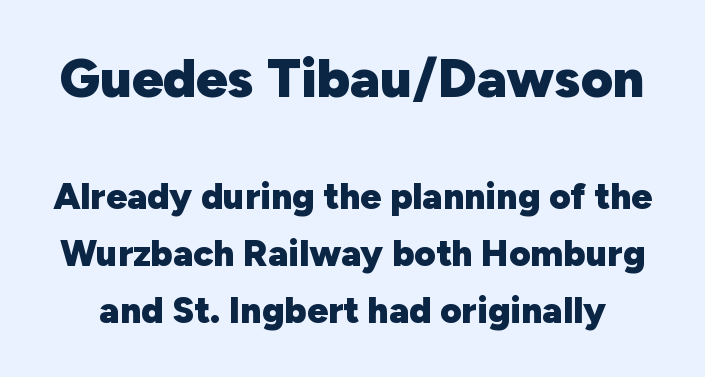
The image shows 55 px heavy sans-serif type, upright; set normal line spacing (1.54x), normal letter spacing, not underlined; the first (top) block is 1.49x larger; low stroke contrast and a medium x-height.
